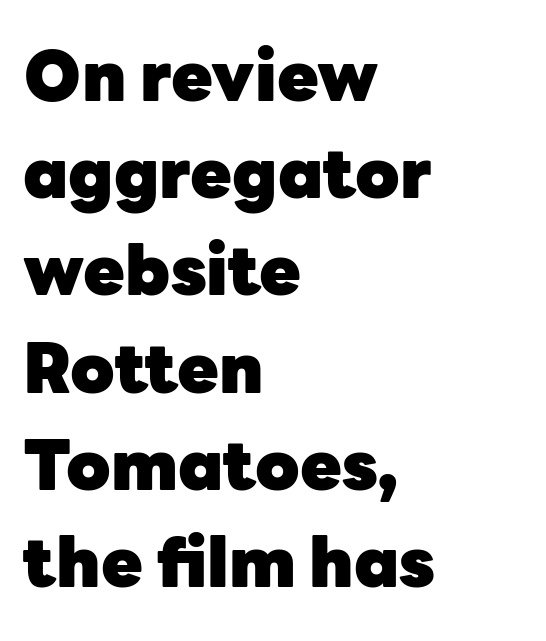
The image shows 68 px heavy sans-serif type, upright; set left-aligned, normal line spacing (1.43x), normal letter spacing, not underlined; low stroke contrast and a medium x-height.
